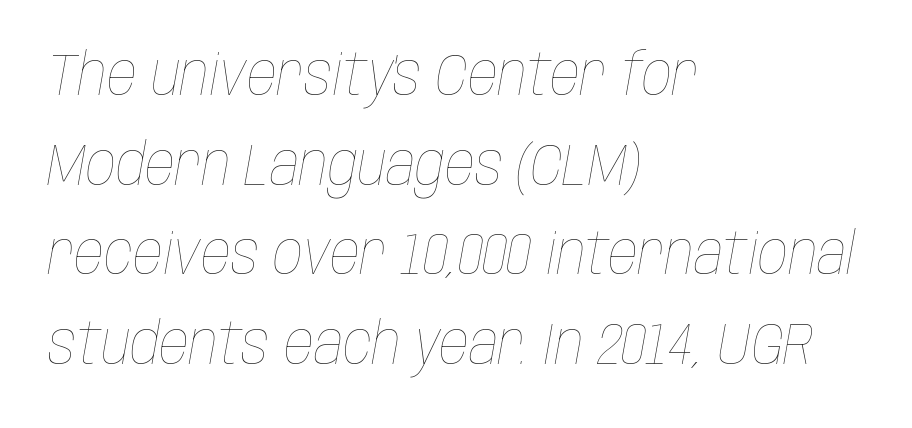
Q: Is the text bold? A: No.
Q: Is the text italic (slanted)? A: Yes, it leans right by about 10 degrees.
Q: Is the text underlined? A: No.
Q: How is the paragraph aligned? A: Left-aligned.
Q: Is the spacing between letters normal or unusually wide? A: Normal.
Q: Is the spacing between lines tight, normal or loose? A: Normal.
Q: Width (condensed, normal, or wide)? A: Condensed.
Q: Stroke contrast? A: Low.
Q: x-height? A: Large.
Q: Monospaced? A: No.
